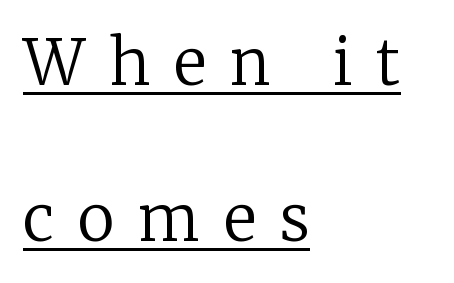
{"serif": "yes", "italic": "no", "bold": "no", "weight": "regular", "width": "normal", "stroke_contrast": "low", "x_height": "medium", "monospaced": "no", "underline": "yes", "align": "left", "line_spacing": "loose", "line_spacing_ratio": 2.48, "letter_spacing": "wide", "letter_spacing_em": 0.38, "glyph_px": 63}
